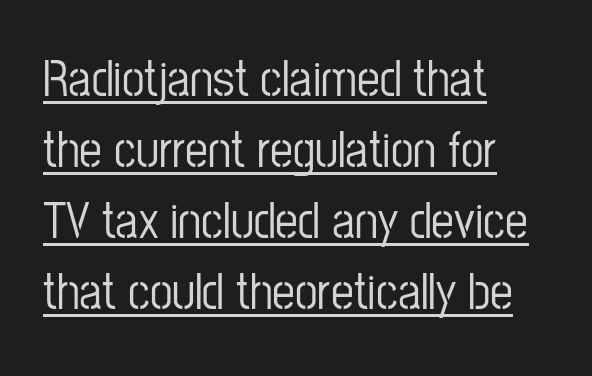
Q: Is the text italic (slanted)? A: No, it is upright.
Q: Is the typeface a serif or a sans-serif typeface? A: Sans-serif.
Q: Is the text underlined? A: Yes.
Q: How is the paragraph aligned? A: Left-aligned.
Q: Is the spacing between letters normal or unusually wide? A: Normal.
Q: Is the spacing between lines tight, normal or loose? A: Normal.
Q: Width (condensed, normal, or wide)? A: Condensed.
Q: Stroke contrast? A: Low.
Q: x-height? A: Medium.
Q: Monospaced? A: No.
